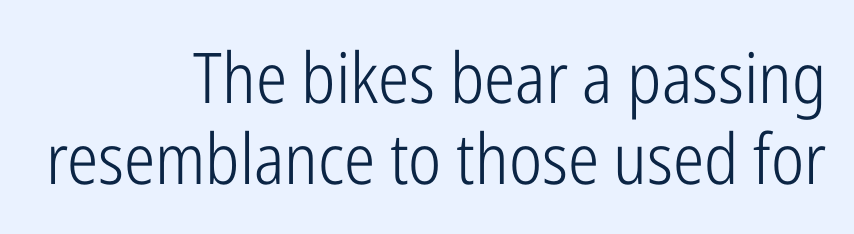
Short note: letters normally spaced. Weight: regular or lighter. Where is the straight margin? On the right. Do the characters align in a grid? No, the font is proportional. Honestly, there is no underline to notice here at all.
